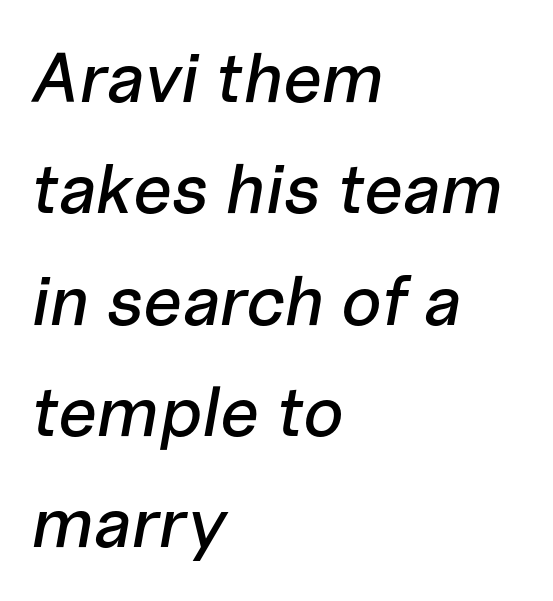
Q: Is the text italic (slanted)? A: Yes, it leans right by about 10 degrees.
Q: Is the text underlined? A: No.
Q: How is the paragraph aligned? A: Left-aligned.
Q: Is the spacing between letters normal or unusually wide? A: Normal.
Q: Is the spacing between lines tight, normal or loose? A: Normal.
Q: Width (condensed, normal, or wide)? A: Normal.
Q: Stroke contrast? A: Low.
Q: x-height? A: Medium.
Q: Monospaced? A: No.
